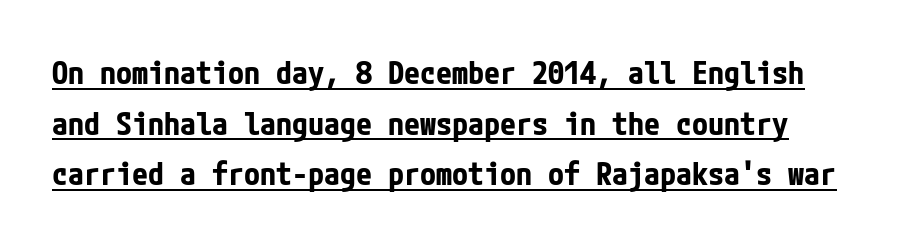
The image shows 32 px bold, condensed sans-serif type, upright; set normal line spacing (1.58x), normal letter spacing, underlined; low stroke contrast and a medium x-height.
